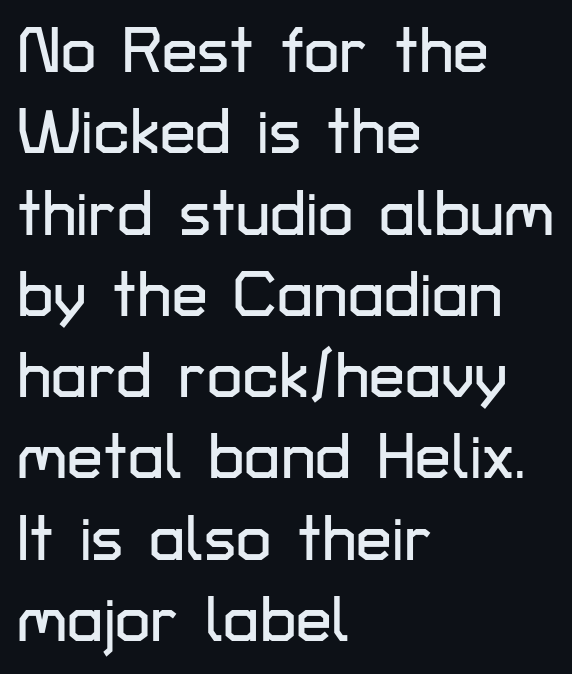
Q: Is the text italic (slanted)? A: No, it is upright.
Q: Is the typeface a serif or a sans-serif typeface? A: Sans-serif.
Q: Is the text underlined? A: No.
Q: How is the paragraph aligned? A: Left-aligned.
Q: Is the spacing between letters normal or unusually wide? A: Normal.
Q: Is the spacing between lines tight, normal or loose? A: Normal.
Q: Width (condensed, normal, or wide)? A: Normal.
Q: Stroke contrast? A: Low.
Q: x-height? A: Medium.
Q: Monospaced? A: No.
